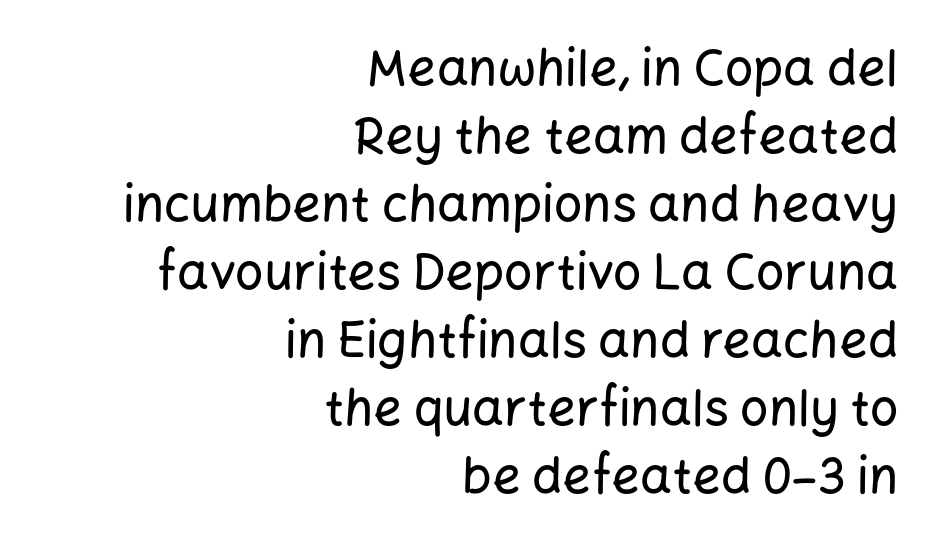
{"serif": "no", "italic": "no", "width": "normal", "stroke_contrast": "low", "x_height": "medium", "monospaced": "no", "underline": "no", "align": "right", "line_spacing": "normal", "line_spacing_ratio": 1.36, "letter_spacing": "normal", "letter_spacing_em": 0.0, "glyph_px": 50}
